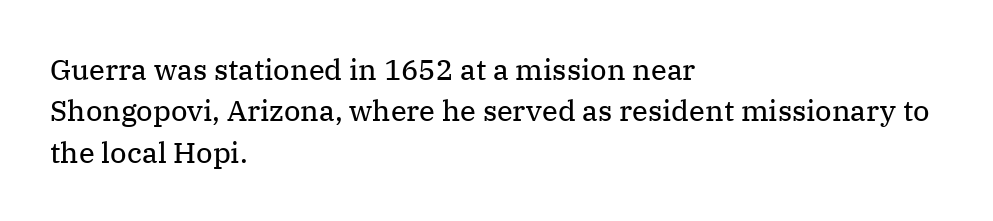
{"serif": "yes", "italic": "no", "bold": "no", "weight": "regular", "width": "normal", "stroke_contrast": "medium", "x_height": "medium", "monospaced": "no", "underline": "no", "align": "left", "line_spacing": "normal", "line_spacing_ratio": 1.43, "letter_spacing": "normal", "letter_spacing_em": 0.0, "glyph_px": 29}
